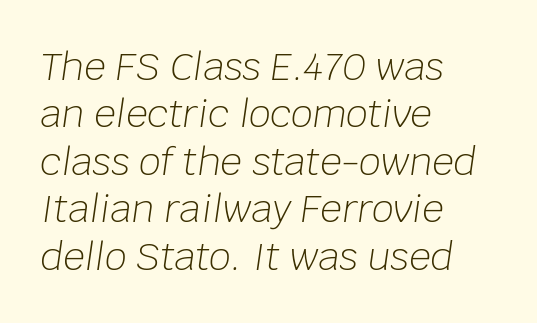
Q: Is the text bold? A: No.
Q: Is the text italic (slanted)? A: Yes, it leans right by about 8 degrees.
Q: Is the text underlined? A: No.
Q: How is the paragraph aligned? A: Left-aligned.
Q: Is the spacing between letters normal or unusually wide? A: Normal.
Q: Is the spacing between lines tight, normal or loose? A: Normal.
Q: Width (condensed, normal, or wide)? A: Normal.
Q: Stroke contrast? A: Low.
Q: x-height? A: Large.
Q: Monospaced? A: No.
